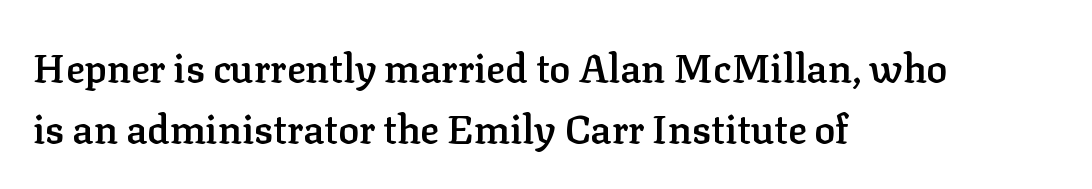
{"serif": "yes", "italic": "no", "bold": "semi", "weight": "semibold", "width": "normal", "stroke_contrast": "low", "x_height": "medium", "monospaced": "no", "underline": "no", "align": "left", "line_spacing": "normal", "line_spacing_ratio": 1.56, "letter_spacing": "normal", "letter_spacing_em": 0.0, "glyph_px": 39}
